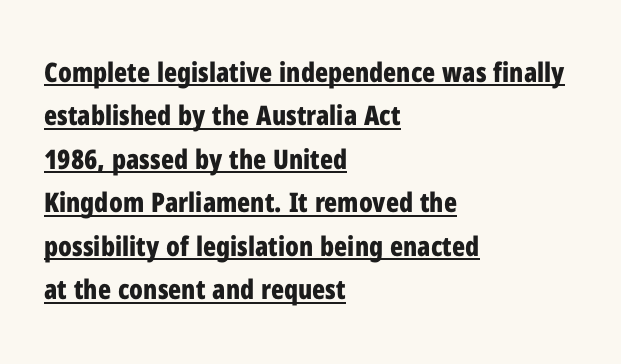
{"italic": "no", "bold": "yes", "underline": "yes", "align": "left", "line_spacing": "normal", "line_spacing_ratio": 1.61, "letter_spacing": "normal", "letter_spacing_em": 0.0, "glyph_px": 27}
